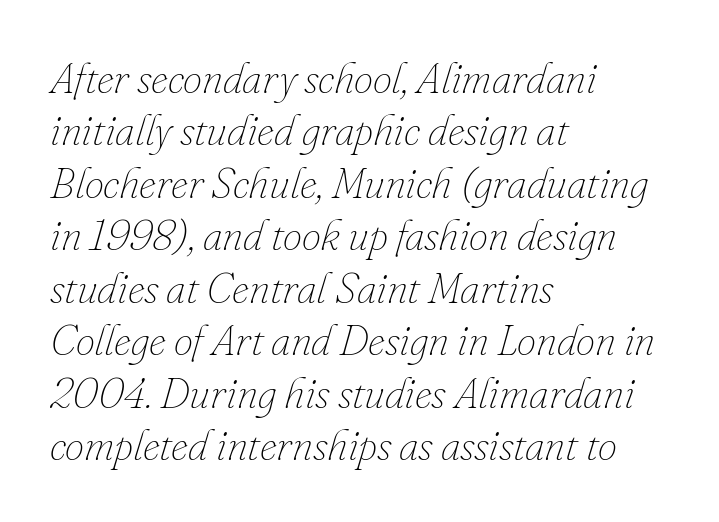
Any mark beneath the type? The region is blank. Italic: yes, the glyphs are oblique. Short and long lines alike share a common starting point at left. Is this a heavy cut? Hardly; it is regular or lighter. The passage shown is typed in a proportional face where columns would drift.
